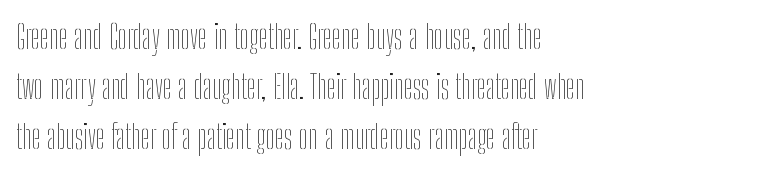
Q: Is the text bold? A: No.
Q: Is the text italic (slanted)? A: No, it is upright.
Q: Is the text underlined? A: No.
Q: How is the paragraph aligned? A: Left-aligned.
Q: Is the spacing between letters normal or unusually wide? A: Normal.
Q: Is the spacing between lines tight, normal or loose? A: Normal.
Q: Width (condensed, normal, or wide)? A: Condensed.
Q: Stroke contrast? A: Low.
Q: x-height? A: Medium.
Q: Monospaced? A: No.
